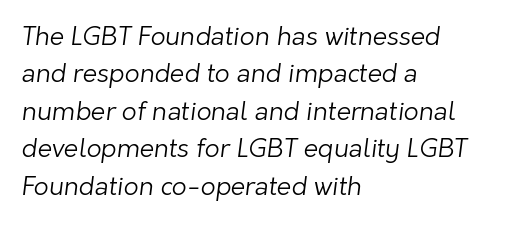
Is the letter spacing exaggerated? No — it looks like the ordinary default. Horizontal bands of white between lines are of average thickness. Underline: absent. Nothing heavy about these letters — not bold at all. The paragraph has a hard left edge and a soft right edge.
